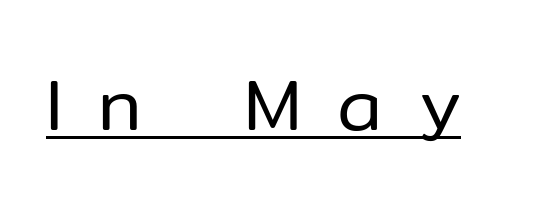
Q: Is the text bold? A: No.
Q: Is the text italic (slanted)? A: No, it is upright.
Q: Is the typeface a serif or a sans-serif typeface? A: Sans-serif.
Q: Is the text underlined? A: Yes.
Q: Is the spacing between letters normal or unusually wide? A: Unusually wide.
Q: Width (condensed, normal, or wide)? A: Normal.
Q: Stroke contrast? A: Low.
Q: x-height? A: Medium.
Q: Monospaced? A: No.
